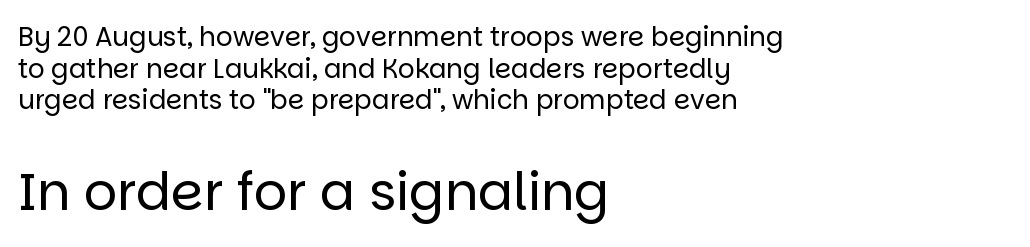
Q: Is the text bold? A: No.
Q: Is the text italic (slanted)? A: No, it is upright.
Q: Is the typeface a serif or a sans-serif typeface? A: Sans-serif.
Q: Is the text underlined? A: No.
Q: How is the paragraph aligned? A: Left-aligned.
Q: Is the spacing between letters normal or unusually wide? A: Normal.
Q: Which block of text is set in a larger size, the first (top) or the second (bottom)? A: The second (bottom) one.
Q: Width (condensed, normal, or wide)? A: Normal.
Q: Stroke contrast? A: Low.
Q: x-height? A: Large.
Q: Monospaced? A: No.
